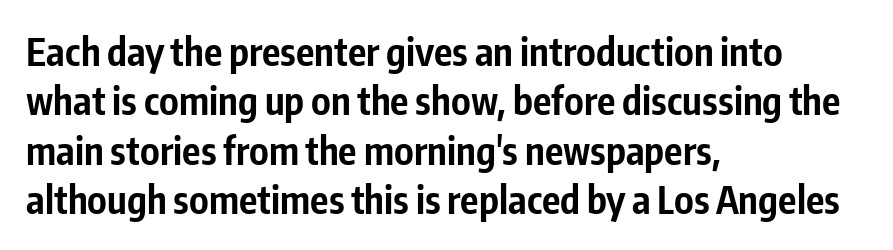
{"serif": "no", "italic": "no", "bold": "yes", "weight": "bold", "width": "condensed", "stroke_contrast": "low", "x_height": "medium", "monospaced": "no", "underline": "no", "align": "left", "line_spacing": "normal", "line_spacing_ratio": 1.3, "letter_spacing": "normal", "letter_spacing_em": 0.0, "glyph_px": 38}
